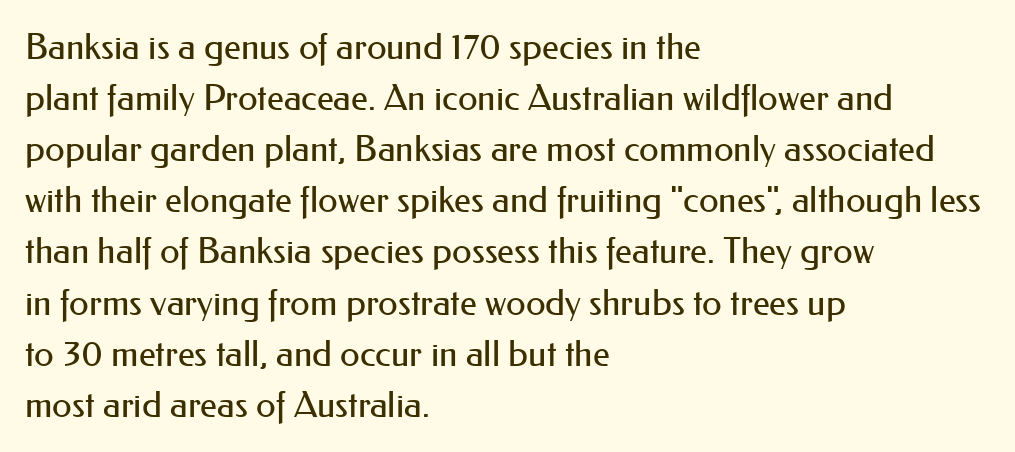
Lines of text with bare space underneath. Typeset ragged right — the left edge is the straight one. Regarding serifs, this sample does without them. The weight would be labelled regular, book, light, or lighter still. This sample has the flowing, uneven cadence of proportional lettering. The space between consecutive lines is moderate.
